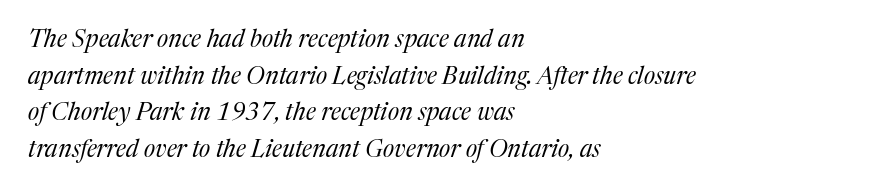
Q: Is the text bold? A: No.
Q: Is the text italic (slanted)? A: Yes, it leans right by about 17 degrees.
Q: Is the text underlined? A: No.
Q: How is the paragraph aligned? A: Left-aligned.
Q: Is the spacing between letters normal or unusually wide? A: Normal.
Q: Is the spacing between lines tight, normal or loose? A: Normal.
